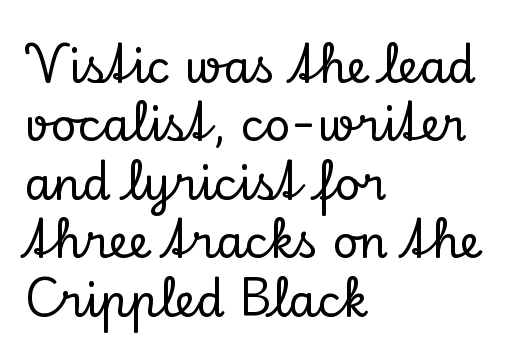
Whoever set this chose a conventional vertical rhythm. Lines of text with bare space underneath. Each line starts at the same left margin while the right side varies. Note the varied advance widths — an 'i' is clearly narrower than an 'm'.
